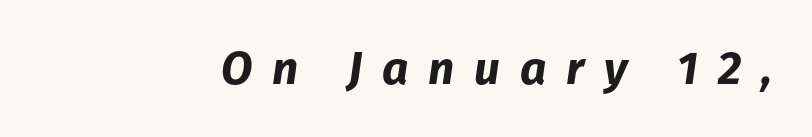
{"italic": "yes", "lean": "right", "slant_degrees": 8, "bold": "yes", "weight": "bold", "width": "normal", "stroke_contrast": "low", "x_height": "medium", "monospaced": "no", "underline": "no", "letter_spacing": "wide", "letter_spacing_em": 0.43, "glyph_px": 46}
